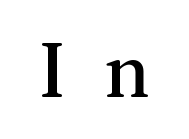
The image shows 76 px serif type, upright; set unusually wide letter spacing (+0.48 em), not underlined; medium stroke contrast and a medium x-height.
